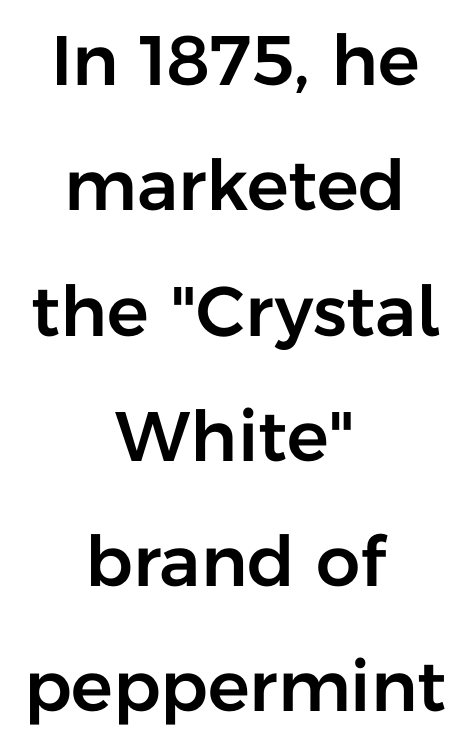
Words appear dense and cohesive because spacing is normal. Anything drawn beneath the words? Only blank space. The passage shown is typeset with a sans-serif family. Casual observation: everything's sitting right in the middle. Nope, not italic — everything's standing straight. The passage shown is typed in a proportional face where columns would drift.
